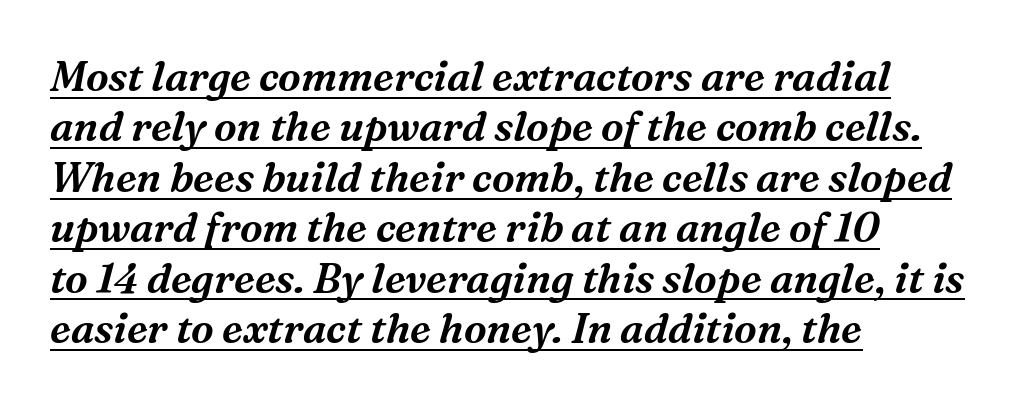
Varying glyph widths throughout — classic text-font behaviour. This sample uses an oblique cut, with every glyph tilted off the vertical. The typesetter has applied underlining to the passage shown. Examine the stroke ends and you'll spot serifs.
